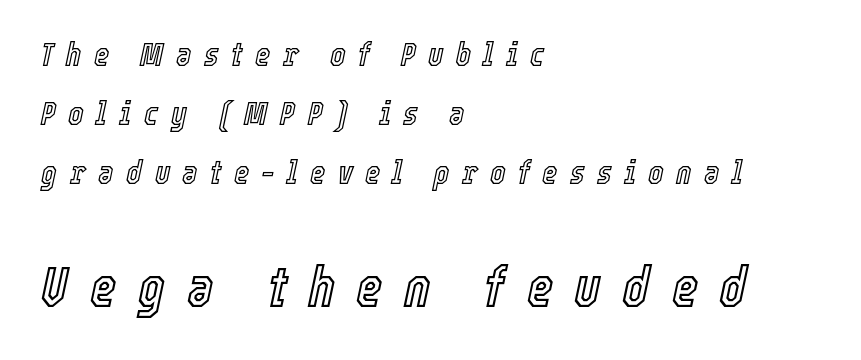
The image shows 57 px condensed type, italic (leaning right); set left-aligned, line spacing 1.79x, unusually wide letter spacing (+0.37 em), not underlined; the second (bottom) block is 1.73x larger; a medium x-height.
